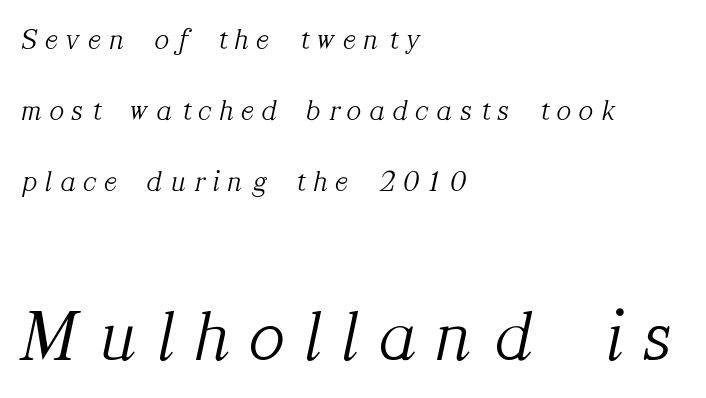
Q: Is the text bold? A: No.
Q: Is the text italic (slanted)? A: Yes, it leans right by about 12 degrees.
Q: Is the typeface a serif or a sans-serif typeface? A: Serif.
Q: Is the text underlined? A: No.
Q: How is the paragraph aligned? A: Left-aligned.
Q: Is the spacing between letters normal or unusually wide? A: Unusually wide.
Q: Is the spacing between lines tight, normal or loose? A: Loose.
Q: Which block of text is set in a larger size, the first (top) or the second (bottom)? A: The second (bottom) one.
Q: Width (condensed, normal, or wide)? A: Normal.
Q: Stroke contrast? A: Medium.
Q: x-height? A: Medium.
Q: Monospaced? A: No.
